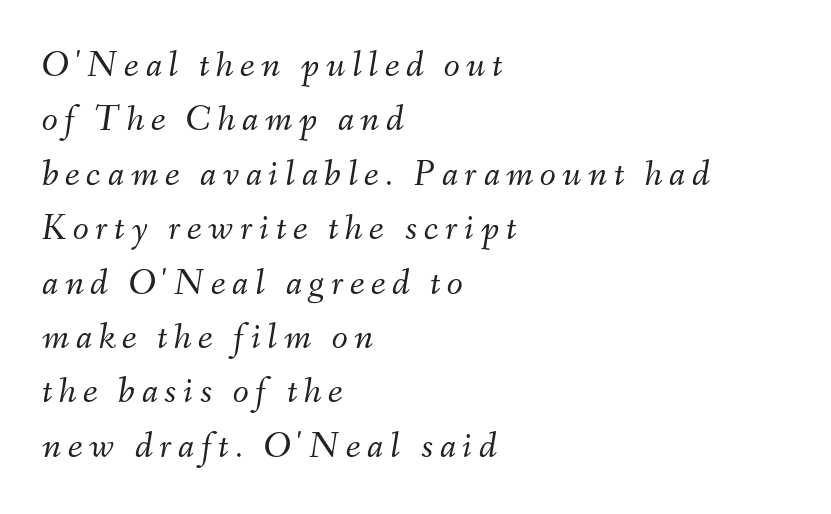
The image shows 37 px light type, italic (leaning right); set left-aligned, normal line spacing (1.47x), not underlined; medium stroke contrast and a small x-height.
